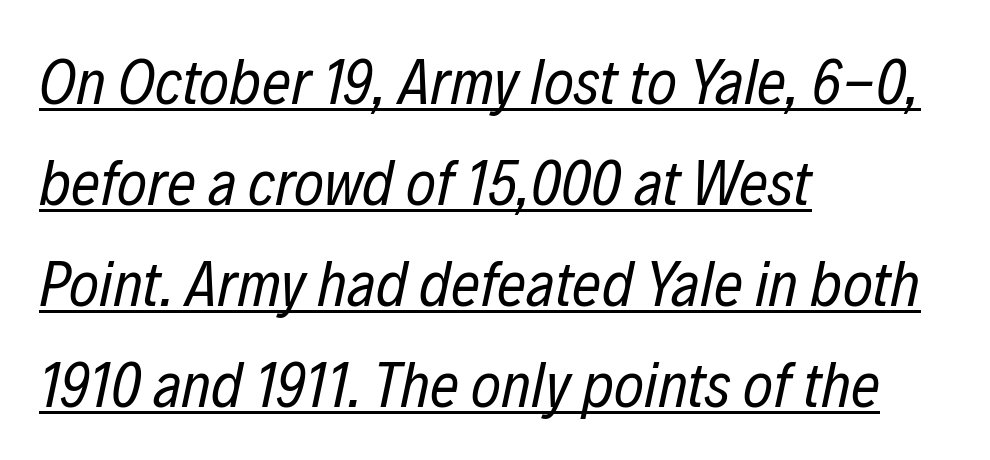
{"italic": "yes", "lean": "right", "slant_degrees": 12, "bold": "no", "weight": "regular", "width": "condensed", "stroke_contrast": "low", "x_height": "medium", "monospaced": "no", "underline": "yes", "align": "left", "line_spacing": "normal", "line_spacing_ratio": 1.58, "letter_spacing": "normal", "letter_spacing_em": 0.0, "glyph_px": 64}
